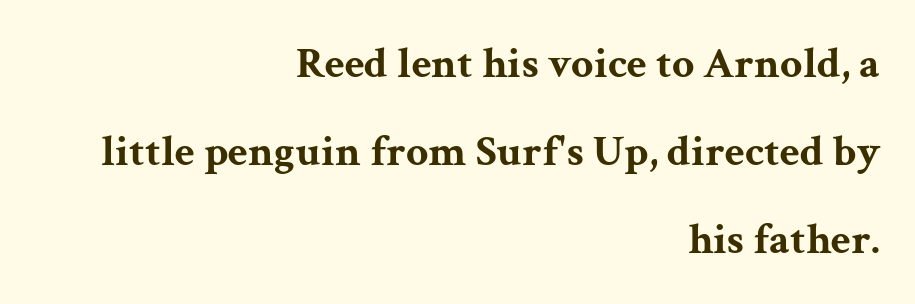
The image shows 44 px bold, wide serif type, upright; set right-aligned, loose line spacing (2.0x), normal letter spacing, not underlined; medium stroke contrast and a medium x-height.
